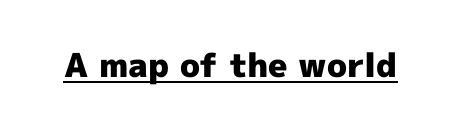
This sample carries an underscore along the baseline area. Look at the stroke-to-counter ratio: heavy, a bold. Do the characters align in a grid? No, the font is proportional. Is the letter spacing exaggerated? No — it looks like the ordinary default. Serifs: no, the terminals of the letterforms are clean.
